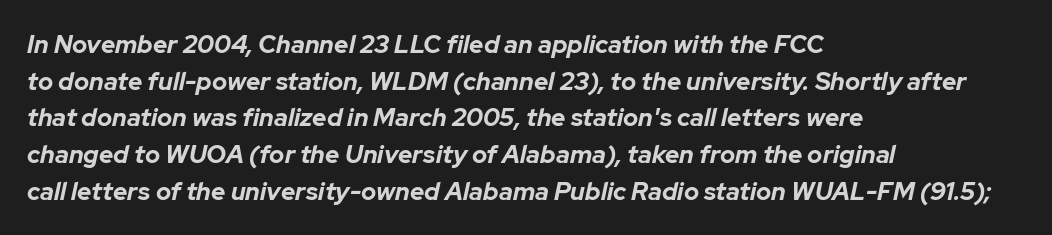
{"italic": "yes", "lean": "right", "slant_degrees": 12, "bold": "yes", "underline": "no", "align": "left", "line_spacing": "normal", "line_spacing_ratio": 1.47, "letter_spacing": "normal", "letter_spacing_em": 0.0, "glyph_px": 25}
